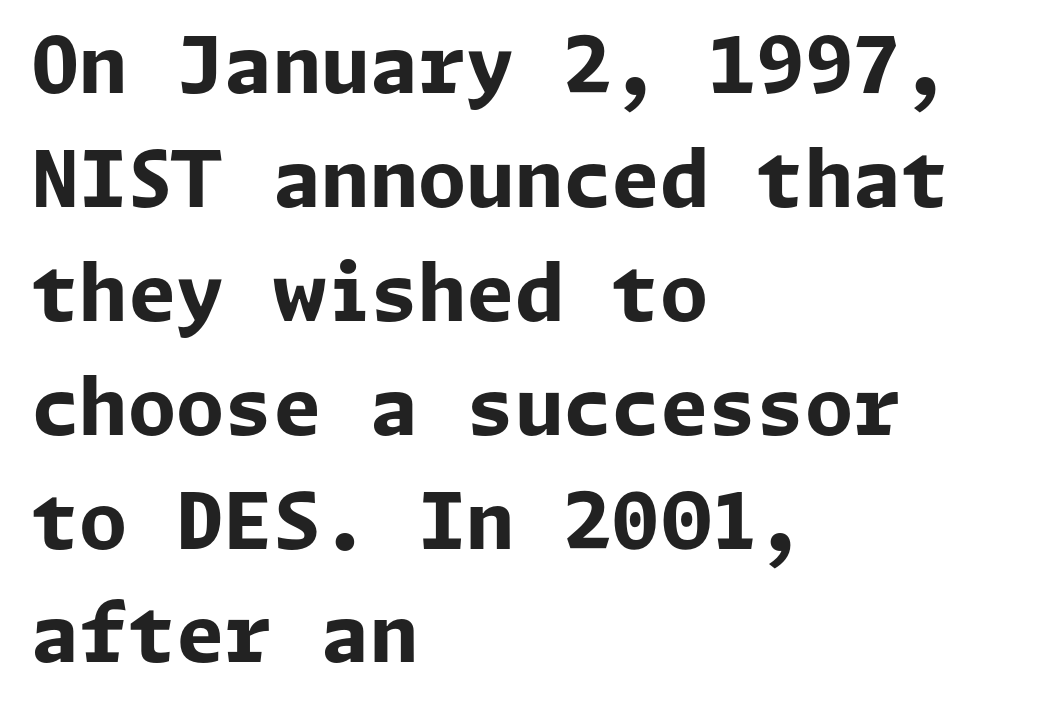
Q: Is the text bold? A: Yes.
Q: Is the text italic (slanted)? A: No, it is upright.
Q: Is the typeface a serif or a sans-serif typeface? A: Sans-serif.
Q: Is the text underlined? A: No.
Q: How is the paragraph aligned? A: Left-aligned.
Q: Is the spacing between letters normal or unusually wide? A: Normal.
Q: Is the spacing between lines tight, normal or loose? A: Normal.
Q: Width (condensed, normal, or wide)? A: Normal.
Q: Stroke contrast? A: Low.
Q: x-height? A: Medium.
